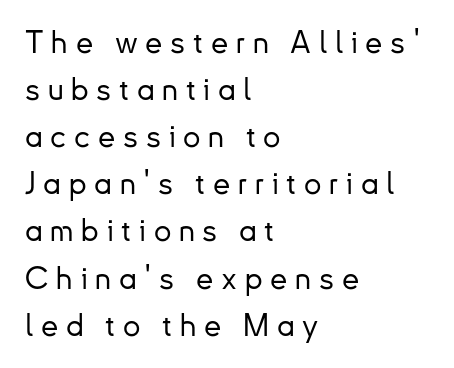
{"serif": "no", "italic": "no", "width": "normal", "stroke_contrast": "low", "x_height": "small", "monospaced": "no", "underline": "no", "align": "left", "line_spacing": "normal", "line_spacing_ratio": 1.52, "letter_spacing": "wide", "letter_spacing_em": 0.25, "glyph_px": 31}
